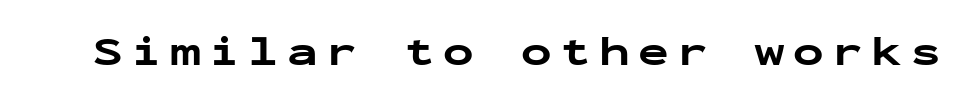
Q: Is the text bold? A: Yes.
Q: Is the text italic (slanted)? A: No, it is upright.
Q: Is the typeface a serif or a sans-serif typeface? A: Sans-serif.
Q: Is the text underlined? A: No.
Q: Is the spacing between letters normal or unusually wide? A: Unusually wide.
Q: Width (condensed, normal, or wide)? A: Wide.
Q: Stroke contrast? A: Low.
Q: x-height? A: Medium.
Q: Monospaced? A: Yes.
